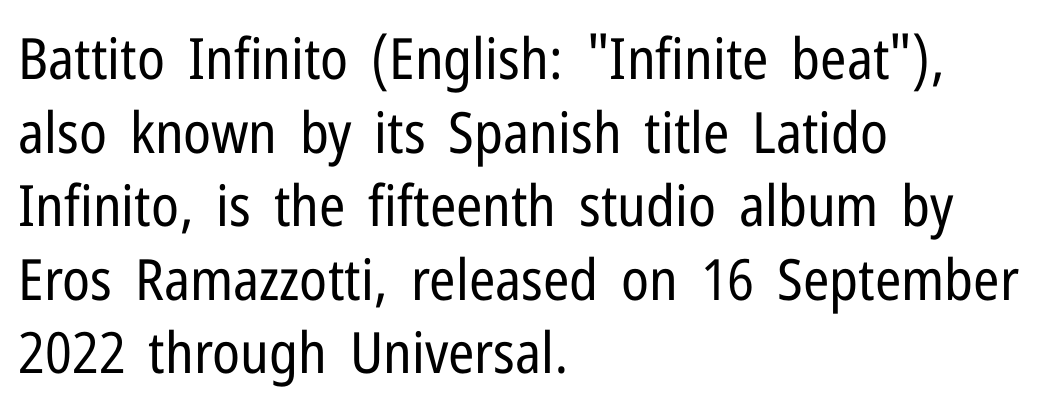
{"serif": "no", "italic": "no", "bold": "no", "weight": "regular", "width": "condensed", "stroke_contrast": "low", "x_height": "medium", "monospaced": "no", "underline": "no", "align": "left", "line_spacing": "normal", "line_spacing_ratio": 1.29, "letter_spacing": "normal", "letter_spacing_em": 0.0, "glyph_px": 57}
